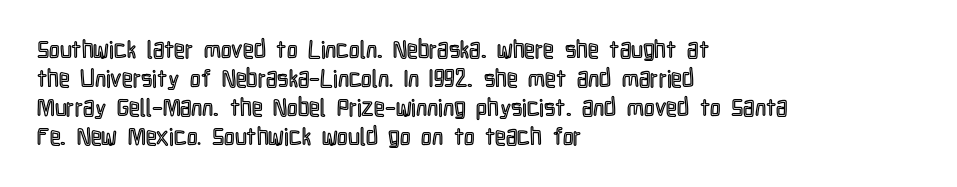
Q: Is the text italic (slanted)? A: No, it is upright.
Q: Is the text underlined? A: No.
Q: How is the paragraph aligned? A: Left-aligned.
Q: Is the spacing between letters normal or unusually wide? A: Normal.
